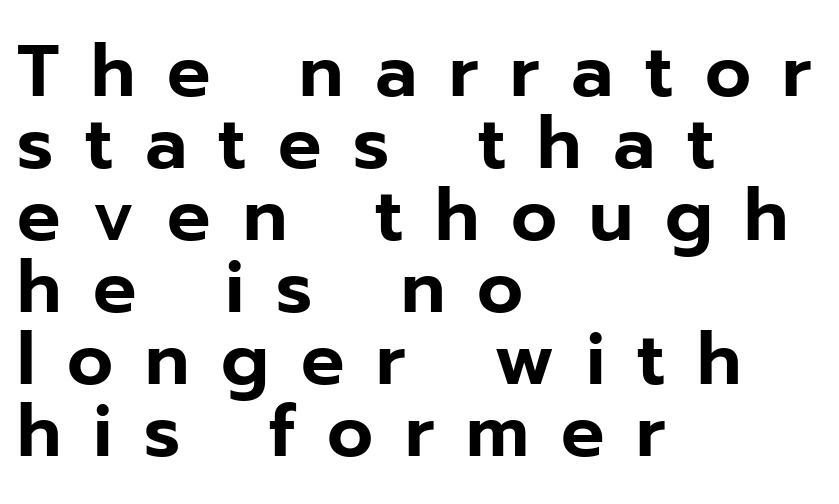
Q: Is the text italic (slanted)? A: No, it is upright.
Q: Is the typeface a serif or a sans-serif typeface? A: Sans-serif.
Q: Is the text underlined? A: No.
Q: How is the paragraph aligned? A: Left-aligned.
Q: Is the spacing between letters normal or unusually wide? A: Unusually wide.
Q: Is the spacing between lines tight, normal or loose? A: Tight.
Q: Width (condensed, normal, or wide)? A: Normal.
Q: Stroke contrast? A: Low.
Q: x-height? A: Medium.
Q: Monospaced? A: No.
